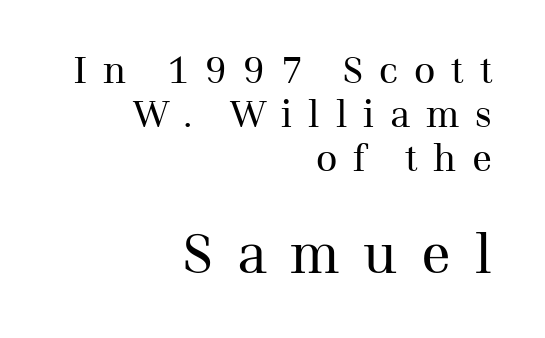
Between these two stacked blocks, the lower one wins on size. Glance below the letters and you will spot only blank space. This sample uses an upright cut, with every glyph sitting square on the baseline. Is the block centered? No — it sits flush against the right margin. Ink coverage per letter is moderate at most. The characters display serif detailing at their extremities.
